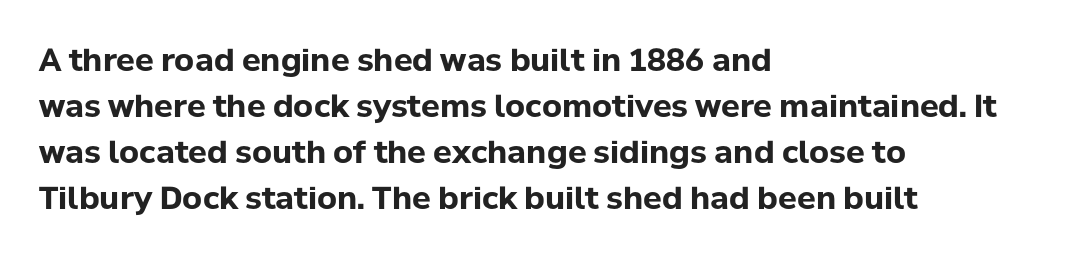
Is this a sans? Yes — the strokes have no serifs. These lines are rendered in a variable-pitch font. Upright lettering throughout. Leftover space on each line is placed entirely after the last word. Any mark beneath the type? The region is blank. Honestly, the row spacing looks completely unremarkable.
